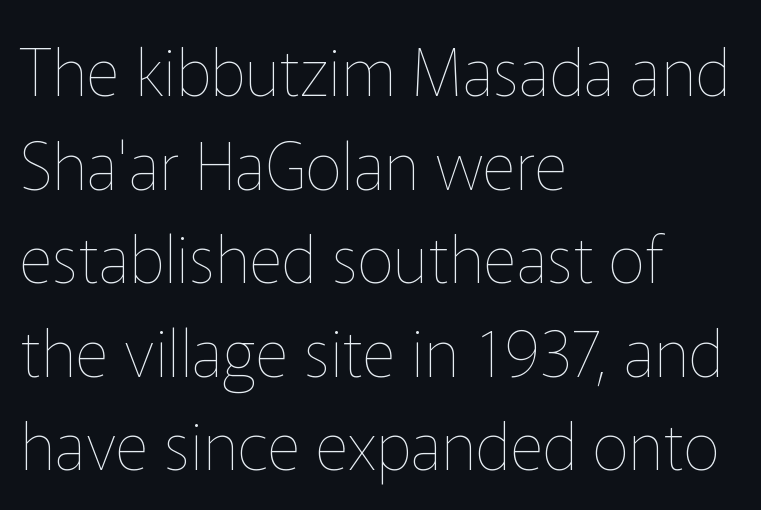
Weight: in the light-to-regular range. Characters follow at the spacing the type designer built in. Do the characters align in a grid? No, the font is proportional. Successive baselines arrive at the customary interval. The ragged edge is on the right, which tells us the setting is flush left. A roman cut, with each character standing at attention.
